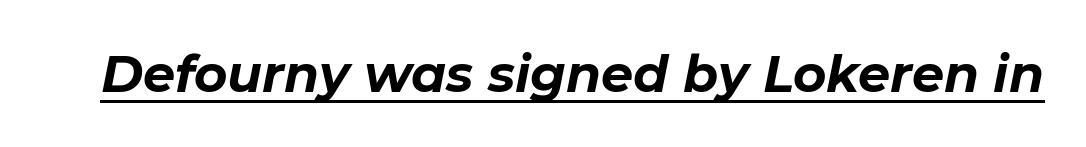
Q: Is the text bold? A: Yes.
Q: Is the text italic (slanted)? A: Yes, it leans right by about 11 degrees.
Q: Is the text underlined? A: Yes.
Q: Is the spacing between letters normal or unusually wide? A: Normal.
Q: Width (condensed, normal, or wide)? A: Normal.
Q: Stroke contrast? A: Low.
Q: x-height? A: Medium.
Q: Monospaced? A: No.
